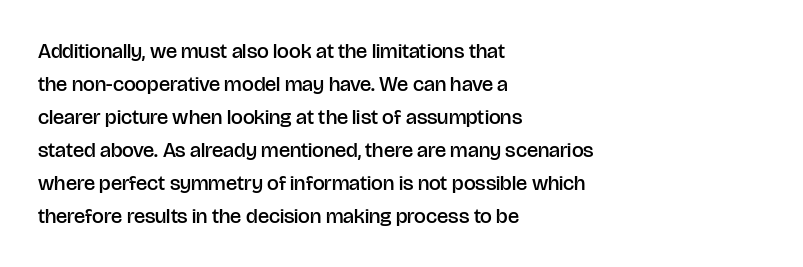
Q: Is the text bold? A: Semi-bold.
Q: Is the text italic (slanted)? A: No, it is upright.
Q: Is the text underlined? A: No.
Q: How is the paragraph aligned? A: Left-aligned.
Q: Is the spacing between letters normal or unusually wide? A: Normal.
Q: Is the spacing between lines tight, normal or loose? A: Normal.
